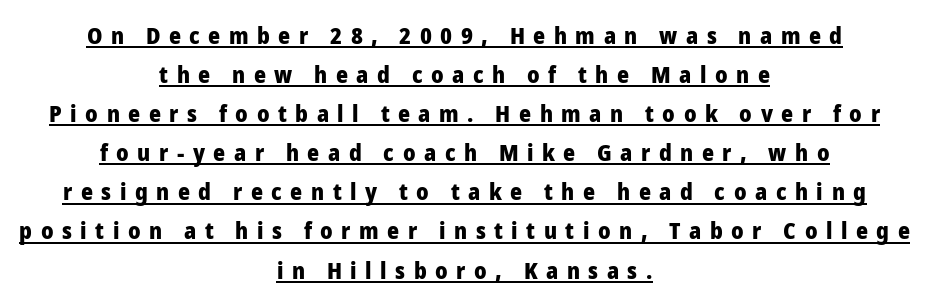
The image shows 23 px bold type, upright; set centered, normal line spacing (1.7x), unusually wide letter spacing (+0.37 em), underlined.
